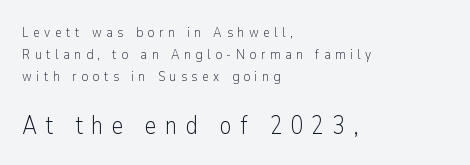
Q: Is the text bold? A: No.
Q: Is the text italic (slanted)? A: No, it is upright.
Q: Is the text underlined? A: No.
Q: How is the paragraph aligned? A: Left-aligned.
Q: Is the spacing between letters normal or unusually wide? A: Unusually wide.
Q: Is the spacing between lines tight, normal or loose? A: Normal.
Q: Which block of text is set in a larger size, the first (top) or the second (bottom)? A: The second (bottom) one.
